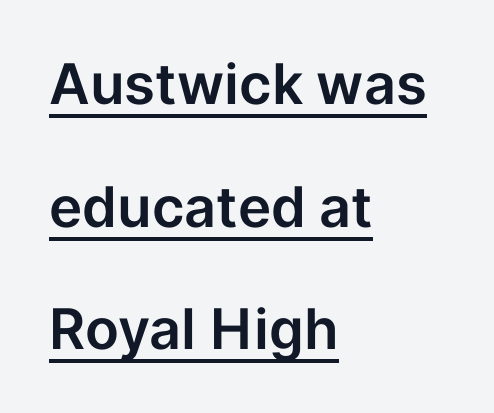
{"serif": "no", "italic": "no", "width": "normal", "stroke_contrast": "low", "x_height": "medium", "monospaced": "no", "underline": "yes", "align": "left", "line_spacing": "loose", "line_spacing_ratio": 2.19, "letter_spacing": "normal", "letter_spacing_em": 0.0, "glyph_px": 56}
